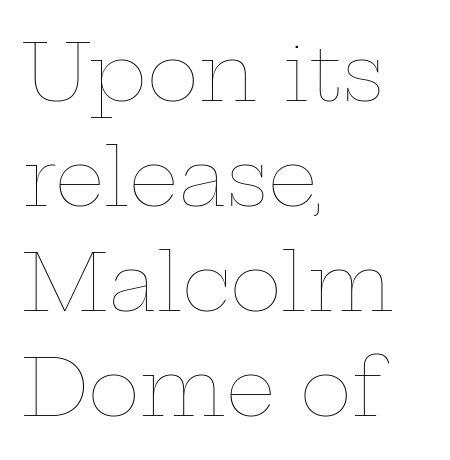
{"italic": "no", "bold": "no", "weight": "thin", "width": "wide", "stroke_contrast": "low", "x_height": "medium", "monospaced": "no", "underline": "no", "align": "left", "line_spacing": "normal", "line_spacing_ratio": 1.33, "letter_spacing": "normal", "letter_spacing_em": 0.0, "glyph_px": 79}
